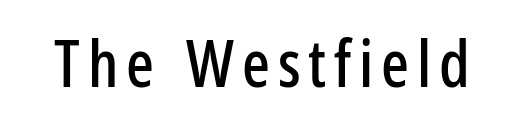
Q: Is the text italic (slanted)? A: No, it is upright.
Q: Is the typeface a serif or a sans-serif typeface? A: Sans-serif.
Q: Is the text underlined? A: No.
Q: Width (condensed, normal, or wide)? A: Condensed.
Q: Stroke contrast? A: Low.
Q: x-height? A: Medium.
Q: Monospaced? A: No.
